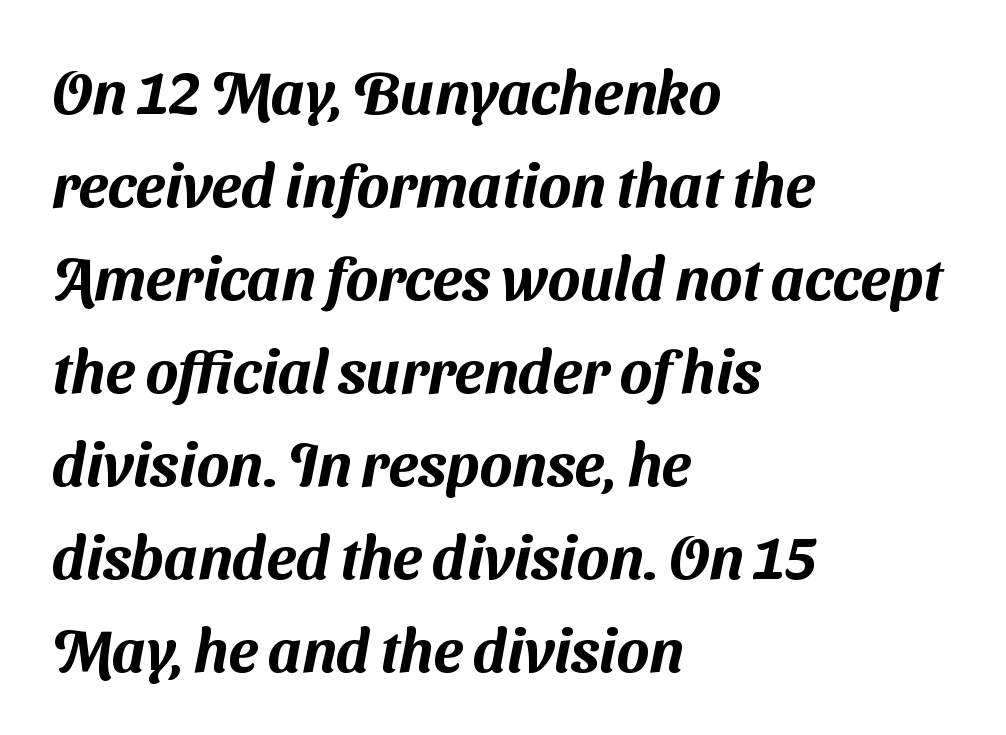
{"serif": "no", "width": "normal", "stroke_contrast": "medium", "x_height": "medium", "monospaced": "no", "underline": "no", "align": "left", "line_spacing": "normal", "line_spacing_ratio": 1.55, "letter_spacing": "normal", "letter_spacing_em": 0.0, "glyph_px": 60}
